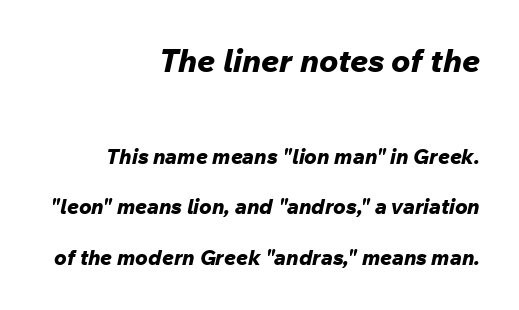
On the weight axis this lands at bold, roughly 700. The compositor pushed each line to the right boundary. The lines are spread far apart with generous leading. Two sizes are in play, and the larger belongs to the first block. These lines are rendered in a variable-pitch font. Compared with ordinary roman type, these characters are visibly tilted.
